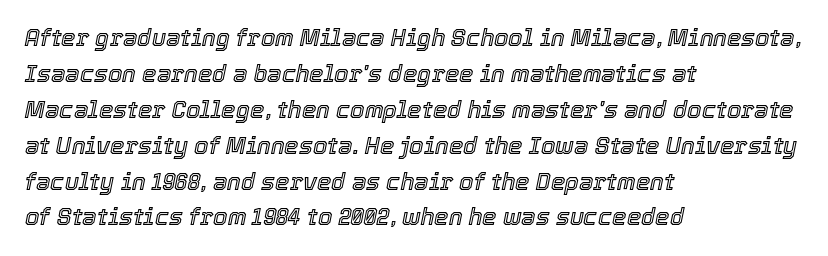
The image shows 23 px text type, italic (leaning right); set left-aligned, normal line spacing (1.56x), normal letter spacing, not underlined.
